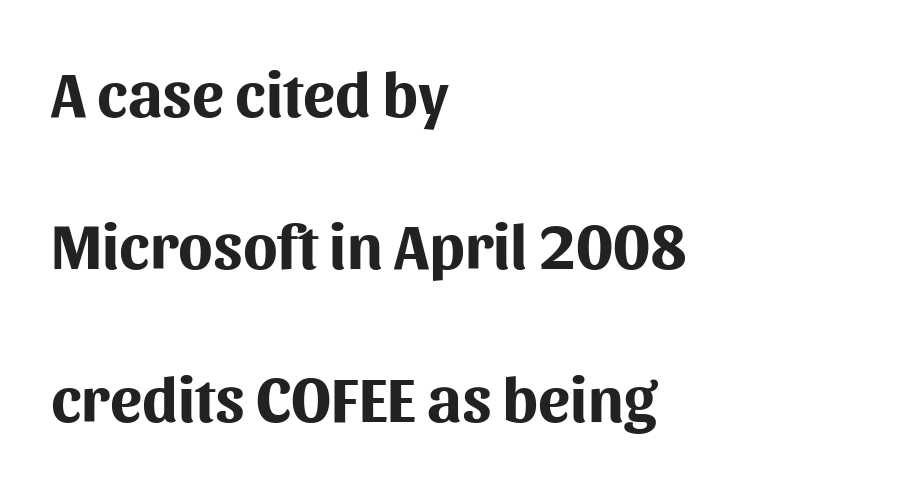
The image shows 64 px bold sans-serif type, upright; set left-aligned, loose line spacing (2.38x), normal letter spacing, not underlined; medium stroke contrast and a medium x-height.
